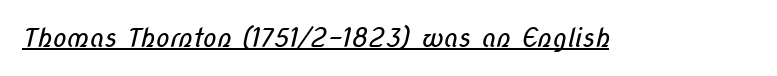
{"bold": "no", "underline": "yes", "letter_spacing": "normal", "letter_spacing_em": 0.0, "glyph_px": 26}
